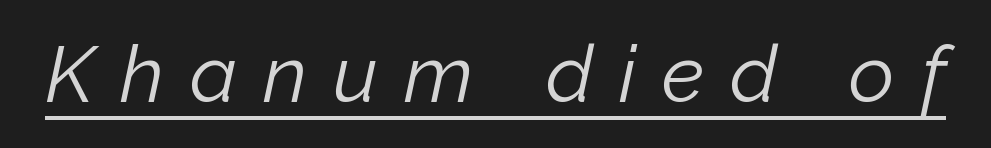
{"italic": "yes", "lean": "right", "slant_degrees": 12, "bold": "no", "weight": "light", "width": "normal", "stroke_contrast": "low", "x_height": "medium", "monospaced": "no", "underline": "yes", "letter_spacing": "wide", "letter_spacing_em": 0.33, "glyph_px": 79}
